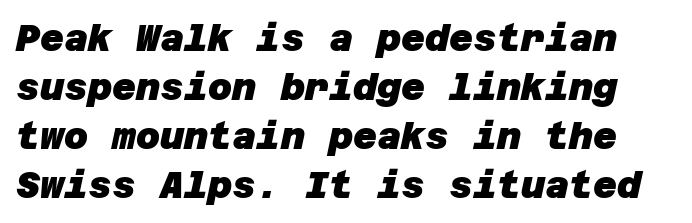
Successive baselines arrive at the customary interval. Bare-footed words on every line. Summary of weight: heavy, a full bold. This sample uses a sans-serif face. Tracking here is standard; glyphs follow each other at the usual distance.
